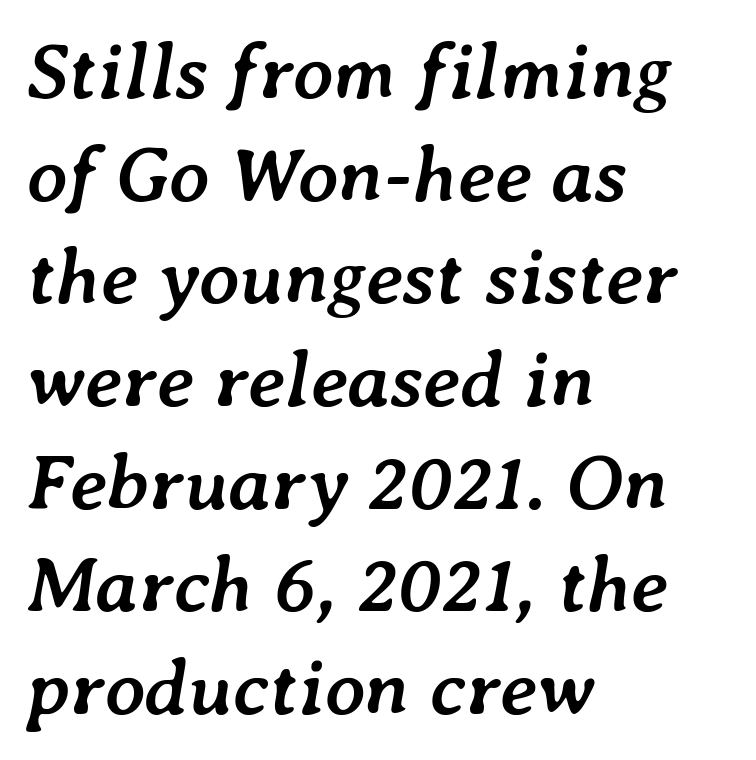
The image shows 79 px semibold type, italic (leaning right); set left-aligned, normal line spacing (1.3x), normal letter spacing, not underlined; low stroke contrast and a medium x-height.
